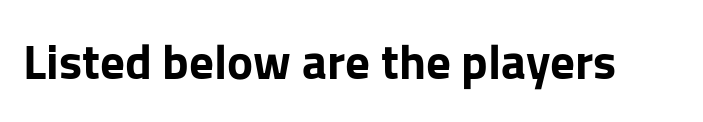
The image shows 49 px bold sans-serif type, upright; set normal letter spacing, not underlined; low stroke contrast and a medium x-height.
